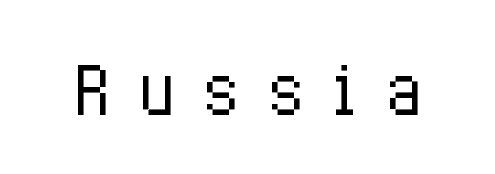
{"italic": "no", "bold": "no", "weight": "regular", "width": "condensed", "stroke_contrast": "low", "x_height": "medium", "monospaced": "no", "underline": "no", "letter_spacing": "wide", "letter_spacing_em": 0.4, "glyph_px": 64}
